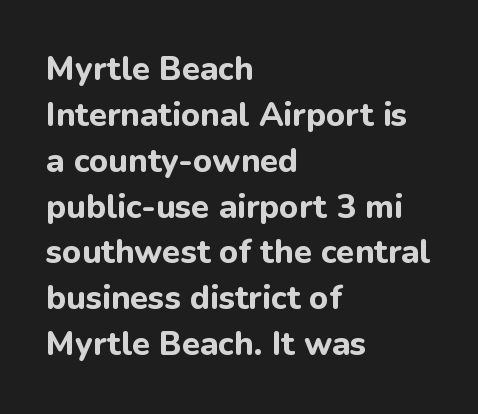
Q: Is the text bold? A: Yes.
Q: Is the text italic (slanted)? A: No, it is upright.
Q: Is the typeface a serif or a sans-serif typeface? A: Sans-serif.
Q: Is the text underlined? A: No.
Q: How is the paragraph aligned? A: Left-aligned.
Q: Is the spacing between letters normal or unusually wide? A: Normal.
Q: Is the spacing between lines tight, normal or loose? A: Normal.
Q: Width (condensed, normal, or wide)? A: Normal.
Q: Stroke contrast? A: Low.
Q: x-height? A: Medium.
Q: Monospaced? A: No.
